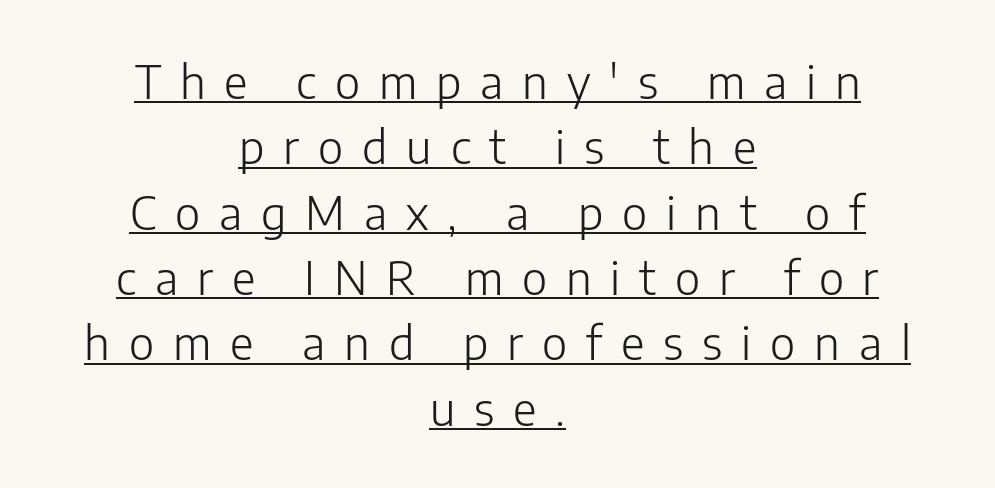
{"serif": "no", "italic": "no", "bold": "no", "weight": "light", "width": "normal", "stroke_contrast": "low", "x_height": "medium", "monospaced": "no", "underline": "yes", "align": "center", "line_spacing": "normal", "line_spacing_ratio": 1.42, "letter_spacing": "wide", "letter_spacing_em": 0.41, "glyph_px": 46}
